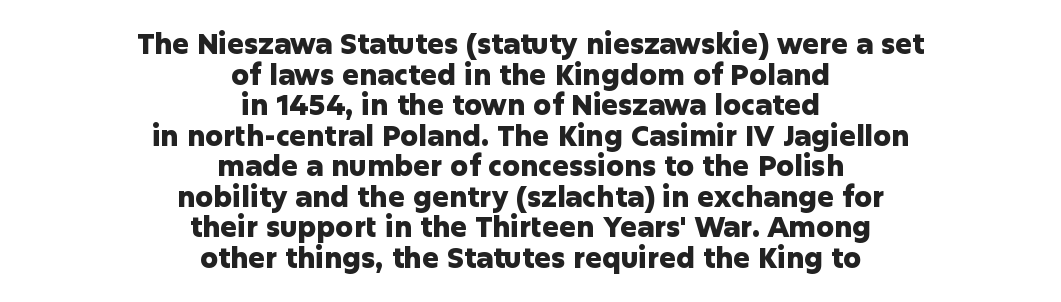
{"serif": "no", "italic": "no", "bold": "yes", "weight": "heavy", "width": "normal", "stroke_contrast": "low", "x_height": "medium", "monospaced": "no", "underline": "no", "align": "center", "line_spacing": "tight", "line_spacing_ratio": 1.09, "letter_spacing": "normal", "letter_spacing_em": 0.0, "glyph_px": 28}
